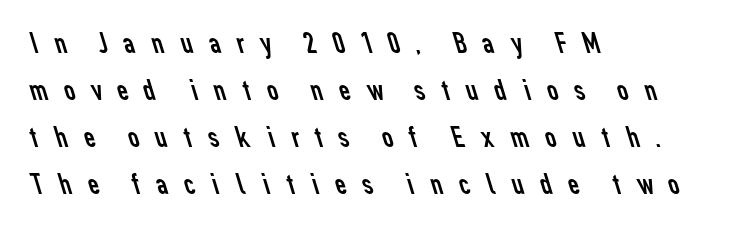
The image shows 31 px regular-weight sans-serif type; set left-aligned, normal line spacing (1.52x), unusually wide letter spacing (+0.42 em), not underlined; low stroke contrast and a medium x-height.
